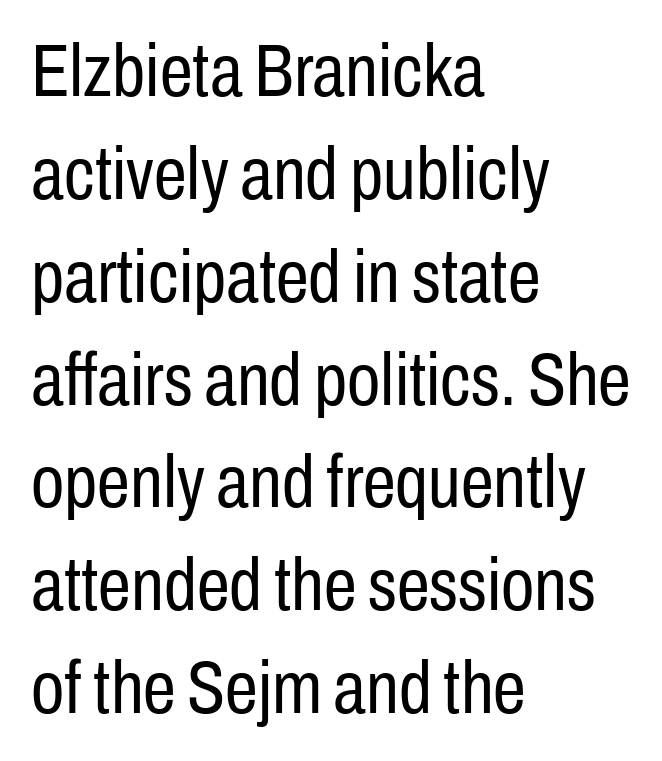
Q: Is the text bold? A: No.
Q: Is the text italic (slanted)? A: No, it is upright.
Q: Is the typeface a serif or a sans-serif typeface? A: Sans-serif.
Q: Is the text underlined? A: No.
Q: How is the paragraph aligned? A: Left-aligned.
Q: Is the spacing between letters normal or unusually wide? A: Normal.
Q: Is the spacing between lines tight, normal or loose? A: Normal.
Q: Width (condensed, normal, or wide)? A: Condensed.
Q: Stroke contrast? A: Low.
Q: x-height? A: Medium.
Q: Monospaced? A: No.
